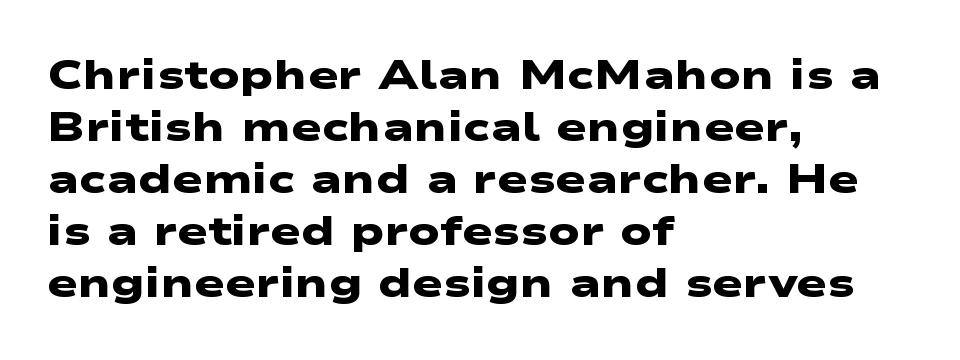
{"serif": "no", "bold": "yes", "weight": "heavy", "width": "wide", "stroke_contrast": "low", "x_height": "medium", "monospaced": "no", "underline": "no", "align": "left", "line_spacing": "normal", "line_spacing_ratio": 1.27, "letter_spacing": "normal", "letter_spacing_em": 0.0, "glyph_px": 41}
